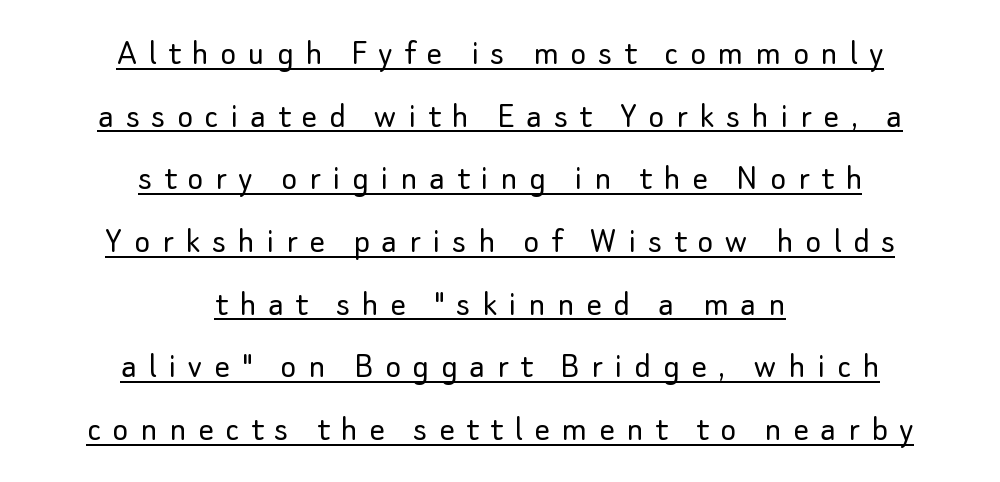
Q: Is the text bold? A: No.
Q: Is the text italic (slanted)? A: No, it is upright.
Q: Is the typeface a serif or a sans-serif typeface? A: Sans-serif.
Q: Is the text underlined? A: Yes.
Q: How is the paragraph aligned? A: Centered.
Q: Is the spacing between letters normal or unusually wide? A: Unusually wide.
Q: Is the spacing between lines tight, normal or loose? A: Normal.
Q: Width (condensed, normal, or wide)? A: Normal.
Q: Stroke contrast? A: Low.
Q: x-height? A: Small.
Q: Monospaced? A: No.
